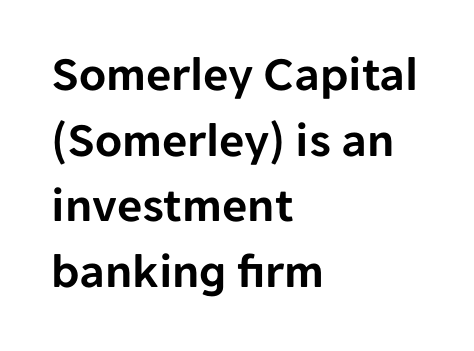
Spacing verdict: proportional, widths tailored to each character. Upright lettering throughout. Line starts are locked; line ends wander. In terms of letterform style, serifs are entirely absent. Reading down the column, the eye jumps a familiar distance to each next line.
